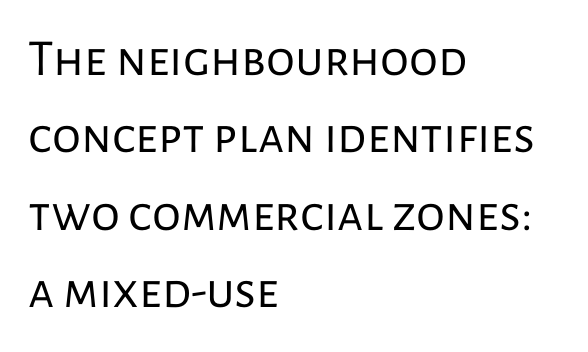
The image shows 52 px regular-weight sans-serif type, upright; set left-aligned, normal line spacing (1.49x), normal letter spacing, not underlined; low stroke contrast and a medium x-height.
